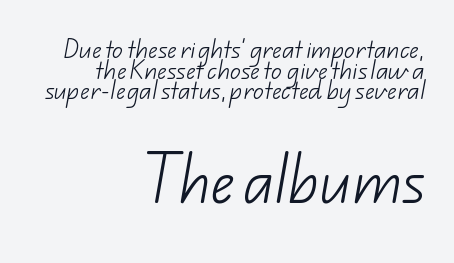
{"serif": "no", "bold": "no", "weight": "light", "width": "normal", "stroke_contrast": "low", "x_height": "small", "monospaced": "no", "underline": "no", "align": "right", "line_spacing": "tight", "line_spacing_ratio": 0.98, "letter_spacing": "normal", "letter_spacing_em": 0.0, "larger_block": "second", "size_ratio": 2.48, "glyph_px": 52}
